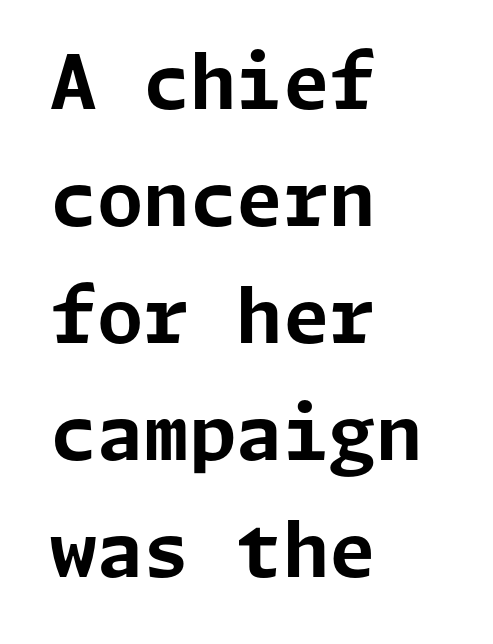
The image shows 75 px bold sans-serif type, upright; set left-aligned, normal line spacing (1.56x), normal letter spacing, not underlined; low stroke contrast and a medium x-height.
